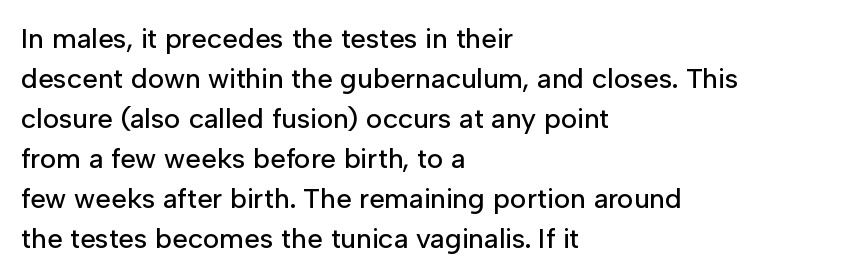
Note: no serifs on the glyphs. Looks like regular typesetting: each glyph gets only the width it needs. This rendering leaves character spacing at its baseline value. The gap between lines stays unmarked. No italicization has been applied; the sample stays upright. Vertical spacing — default.
